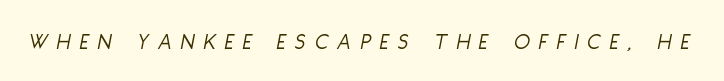
{"italic": "yes", "lean": "right", "slant_degrees": 11, "bold": "no", "underline": "no", "letter_spacing": "wide", "letter_spacing_em": 0.41, "glyph_px": 23}
